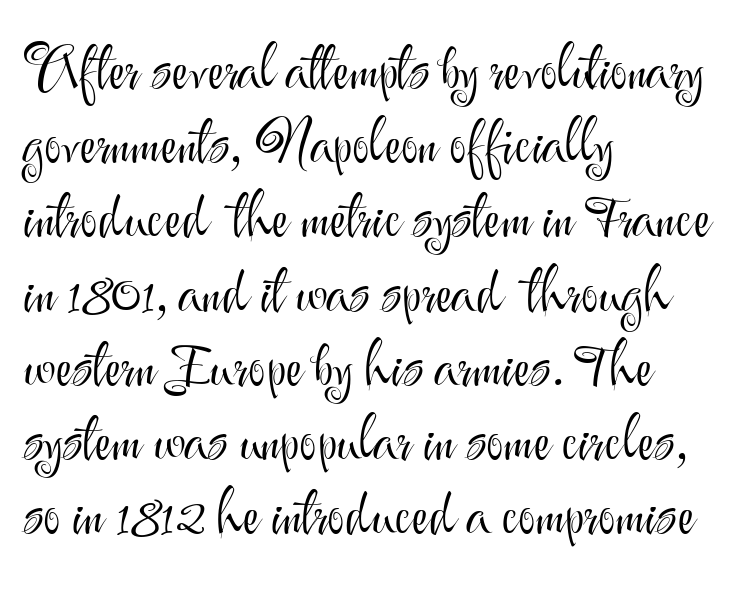
The image shows 58 px light sans-serif type; set left-aligned, normal line spacing (1.28x), normal letter spacing, not underlined; medium stroke contrast and a small x-height.
